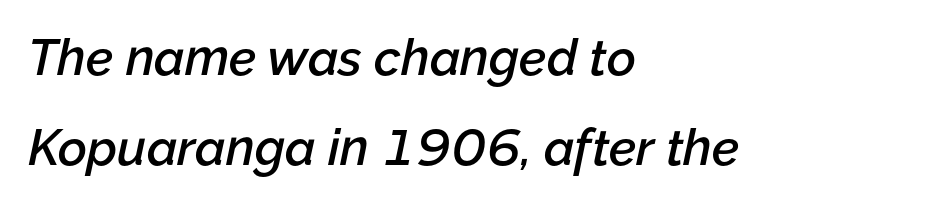
Q: Is the text bold? A: Semi-bold.
Q: Is the text italic (slanted)? A: Yes, it leans right by about 12 degrees.
Q: Is the text underlined? A: No.
Q: How is the paragraph aligned? A: Left-aligned.
Q: Is the spacing between letters normal or unusually wide? A: Normal.
Q: Width (condensed, normal, or wide)? A: Normal.
Q: Stroke contrast? A: Low.
Q: x-height? A: Medium.
Q: Monospaced? A: No.
